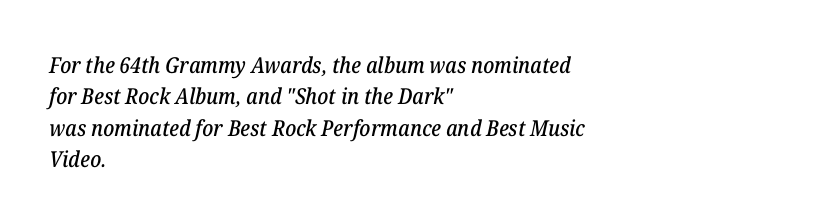
The image shows 22 px text type, italic (leaning right); set left-aligned, normal line spacing (1.43x), normal letter spacing, not underlined.
